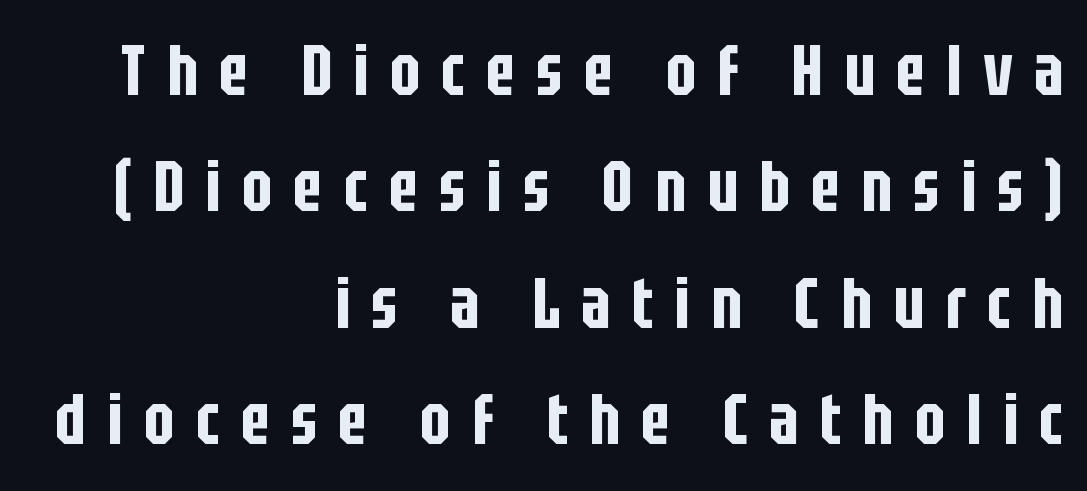
{"serif": "no", "italic": "no", "width": "condensed", "stroke_contrast": "low", "x_height": "large", "monospaced": "no", "underline": "no", "align": "right", "line_spacing": "normal", "line_spacing_ratio": 1.64, "letter_spacing": "wide", "letter_spacing_em": 0.3, "glyph_px": 71}
